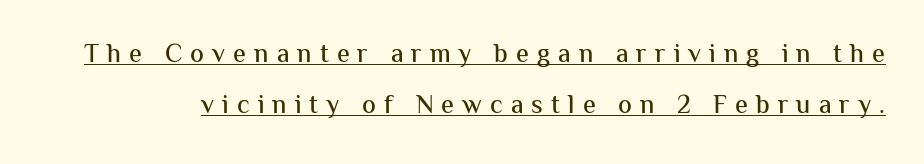
Q: Is the text italic (slanted)? A: No, it is upright.
Q: Is the text underlined? A: Yes.
Q: Is the spacing between letters normal or unusually wide? A: Unusually wide.
Q: Is the spacing between lines tight, normal or loose? A: Loose.
